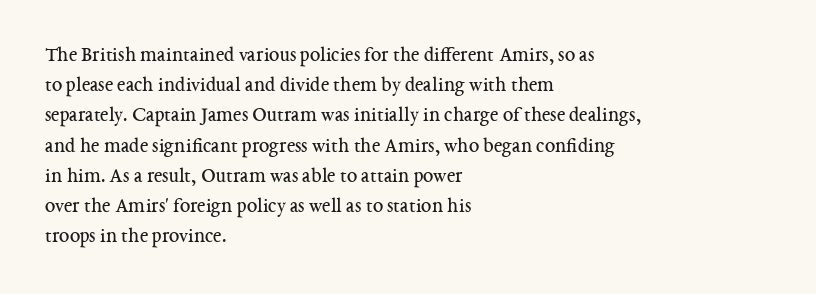
Q: Is the text bold? A: No.
Q: Is the text italic (slanted)? A: No, it is upright.
Q: Is the text underlined? A: No.
Q: How is the paragraph aligned? A: Left-aligned.
Q: Is the spacing between letters normal or unusually wide? A: Normal.
Q: Is the spacing between lines tight, normal or loose? A: Normal.
